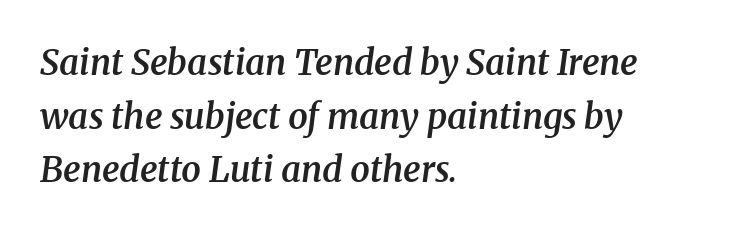
Little horizontal feet cap the strokes, marking this as serif type. Horizontally, the lines are justified to the leading edge only. Words appear dense and cohesive because spacing is normal. Notice how descenders clear the ascenders below comfortably — that's standard leading. Here the designer chose a conventional face with non-uniform glyph widths. Is the type slanted? Yes — the strokes lean at a clear angle.
